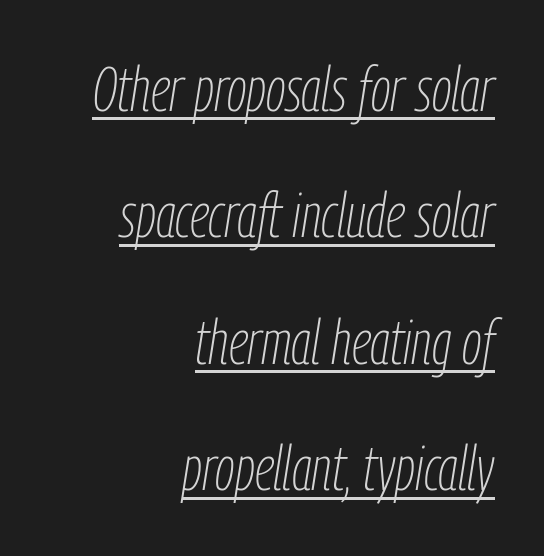
Q: Is the text bold? A: No.
Q: Is the text italic (slanted)? A: Yes, it leans right by about 9 degrees.
Q: Is the text underlined? A: Yes.
Q: How is the paragraph aligned? A: Right-aligned.
Q: Is the spacing between letters normal or unusually wide? A: Normal.
Q: Is the spacing between lines tight, normal or loose? A: Loose.
Q: Width (condensed, normal, or wide)? A: Condensed.
Q: Stroke contrast? A: Low.
Q: x-height? A: Medium.
Q: Monospaced? A: No.
